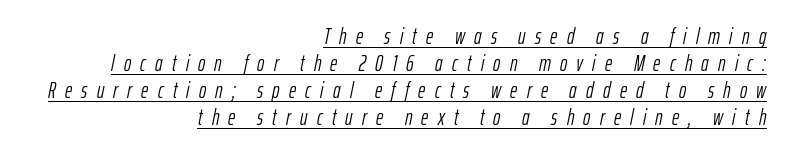
The image shows 22 px text type, italic (leaning right); set right-aligned, line spacing 1.23x, unusually wide letter spacing (+0.42 em), underlined.
